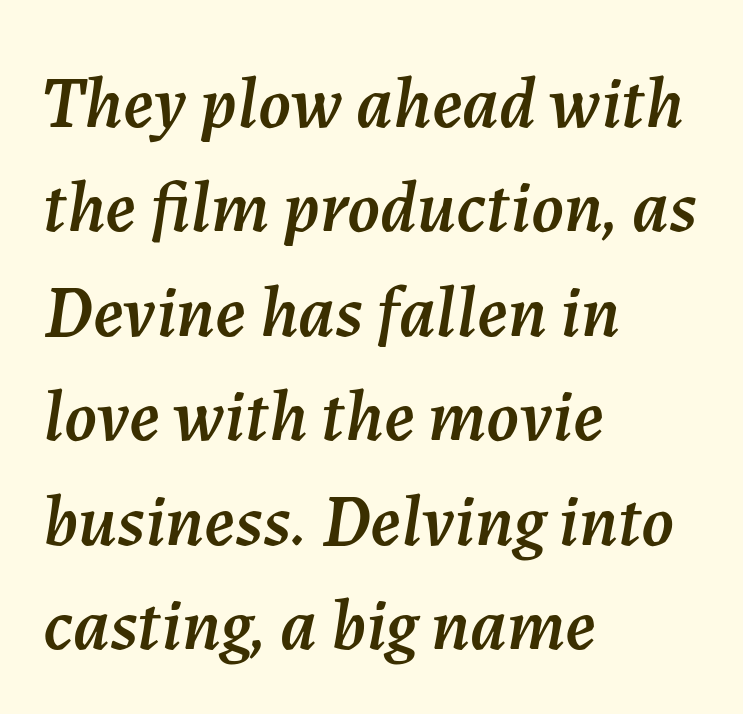
The image shows 73 px text type, italic (leaning right); set left-aligned, normal line spacing (1.43x), normal letter spacing, not underlined; medium stroke contrast and a medium x-height.
